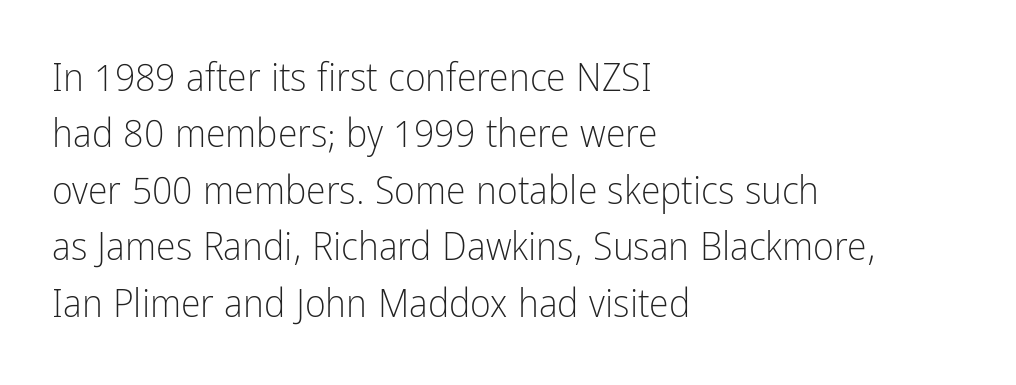
Is the letter spacing exaggerated? No — it looks like the ordinary default. Every row of glyphs begins at an identical x-position on the left. The characters are drawn with everyday or finer stroke widths. Designer's note — italics off, roman on.
